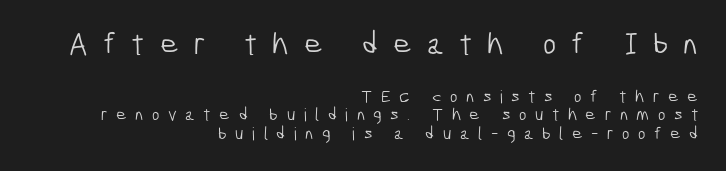
{"serif": "no", "bold": "no", "weight": "light", "width": "condensed", "stroke_contrast": "low", "x_height": "medium", "monospaced": "no", "underline": "no", "align": "right", "line_spacing": "tight", "line_spacing_ratio": 1.03, "letter_spacing": "wide", "letter_spacing_em": 0.47, "larger_block": "first", "size_ratio": 1.78, "glyph_px": 32}
